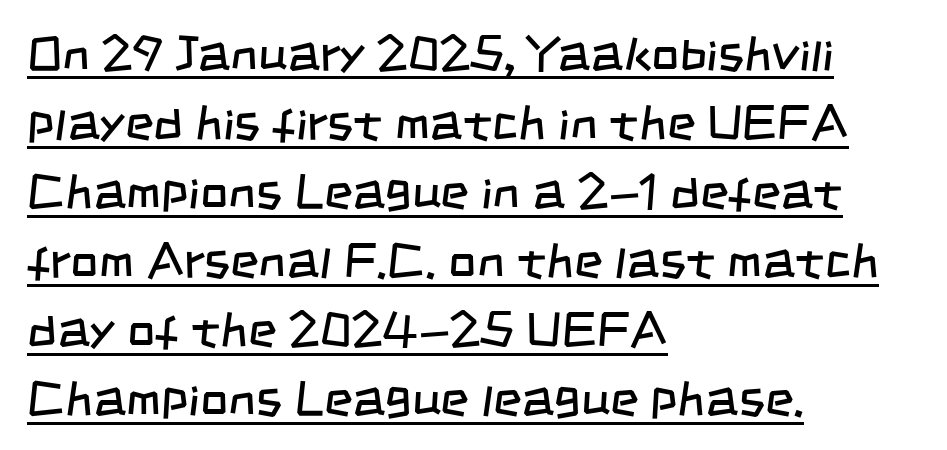
Q: Is the text bold? A: No.
Q: Is the typeface a serif or a sans-serif typeface? A: Sans-serif.
Q: Is the text underlined? A: Yes.
Q: How is the paragraph aligned? A: Left-aligned.
Q: Is the spacing between letters normal or unusually wide? A: Normal.
Q: Is the spacing between lines tight, normal or loose? A: Normal.
Q: Width (condensed, normal, or wide)? A: Condensed.
Q: Stroke contrast? A: Low.
Q: x-height? A: Large.
Q: Monospaced? A: No.
